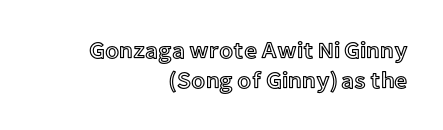
Q: Is the text italic (slanted)? A: No, it is upright.
Q: Is the text underlined? A: No.
Q: How is the paragraph aligned? A: Right-aligned.
Q: Is the spacing between letters normal or unusually wide? A: Normal.
Q: Is the spacing between lines tight, normal or loose? A: Normal.
